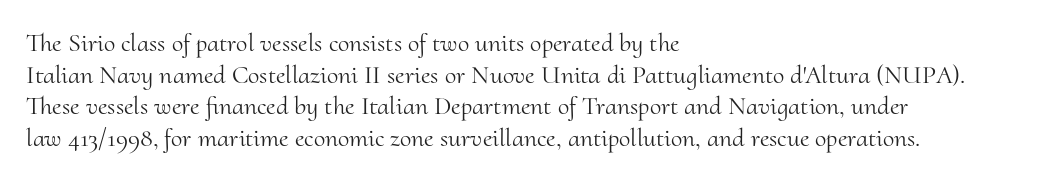
{"italic": "no", "bold": "no", "underline": "no", "align": "left", "line_spacing_ratio": 1.22, "letter_spacing": "normal", "letter_spacing_em": 0.0, "glyph_px": 26}
